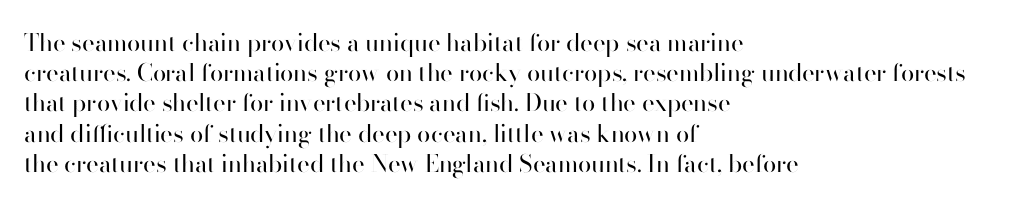
Q: Is the text bold? A: No.
Q: Is the text italic (slanted)? A: No, it is upright.
Q: Is the text underlined? A: No.
Q: How is the paragraph aligned? A: Left-aligned.
Q: Is the spacing between letters normal or unusually wide? A: Normal.
Q: Is the spacing between lines tight, normal or loose? A: Normal.
